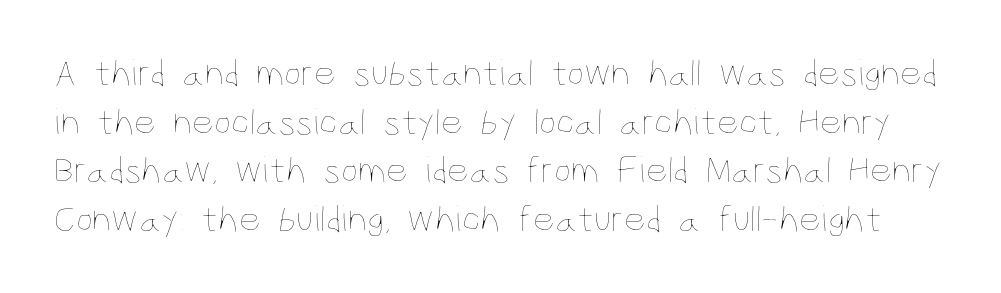
Q: Is the text bold? A: No.
Q: Is the text italic (slanted)? A: No, it is upright.
Q: Is the text underlined? A: No.
Q: Is the spacing between letters normal or unusually wide? A: Normal.
Q: Is the spacing between lines tight, normal or loose? A: Normal.
Q: Width (condensed, normal, or wide)? A: Condensed.
Q: Stroke contrast? A: Low.
Q: x-height? A: Large.
Q: Monospaced? A: No.
